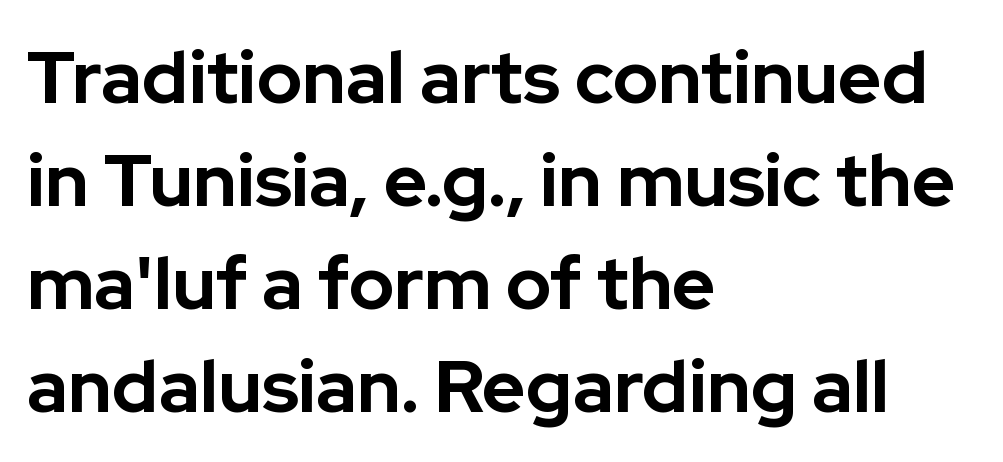
Q: Is the text bold? A: Yes.
Q: Is the text italic (slanted)? A: No, it is upright.
Q: Is the typeface a serif or a sans-serif typeface? A: Sans-serif.
Q: Is the text underlined? A: No.
Q: How is the paragraph aligned? A: Left-aligned.
Q: Is the spacing between letters normal or unusually wide? A: Normal.
Q: Is the spacing between lines tight, normal or loose? A: Normal.
Q: Width (condensed, normal, or wide)? A: Normal.
Q: Stroke contrast? A: Low.
Q: x-height? A: Medium.
Q: Monospaced? A: No.
